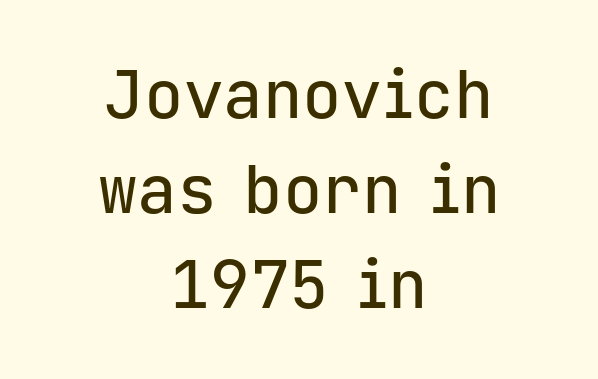
Between one letter and the next there's only the usual sliver of space. Visually the block forms a symmetrical silhouette, jagged on both flanks. The string is rendered with underlining switched off. If you measured baseline to baseline, you'd find a middling distance. Is this a fixed-width face? Yes — each glyph sits in an identical cell. The characters display no serif detailing; their extremities are plain.
